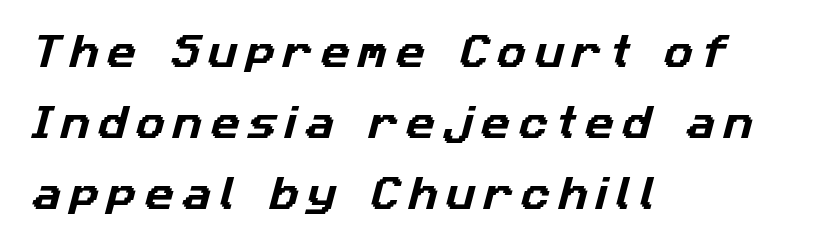
Which margin do the lines hug? The left one — the right edge is uneven. Quick note: interline space is abundant. The specimen omits any rule beneath the text block's lines. Is this a fixed-width face? No — the glyphs have proportional, varying widths. Short note: letters widely spaced.
